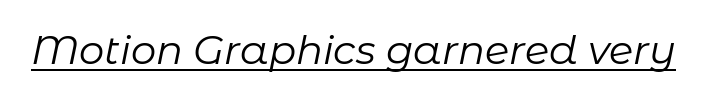
{"italic": "yes", "lean": "right", "slant_degrees": 11, "bold": "no", "weight": "regular", "width": "normal", "stroke_contrast": "low", "x_height": "medium", "monospaced": "no", "underline": "yes", "letter_spacing": "normal", "letter_spacing_em": 0.0, "glyph_px": 40}
